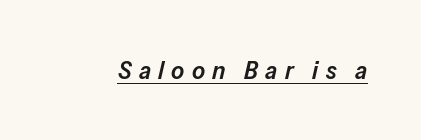
Q: Is the text bold? A: Semi-bold.
Q: Is the text italic (slanted)? A: Yes, it leans right by about 13 degrees.
Q: Is the text underlined? A: Yes.
Q: Is the spacing between letters normal or unusually wide? A: Unusually wide.
